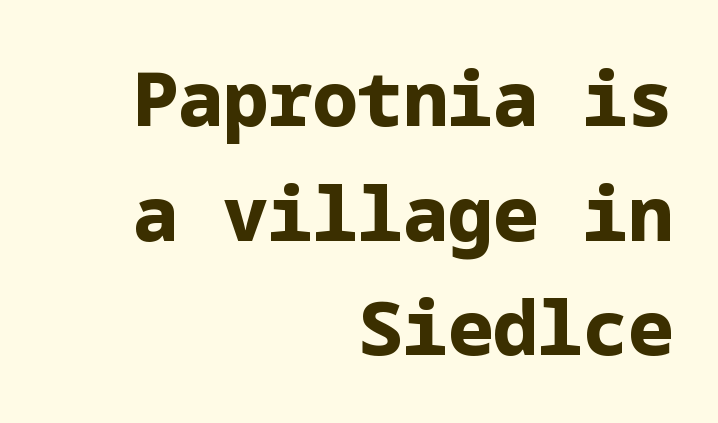
The image shows 75 px bold sans-serif type, upright; set right-aligned, normal line spacing (1.53x), normal letter spacing, not underlined; low stroke contrast and a medium x-height.
